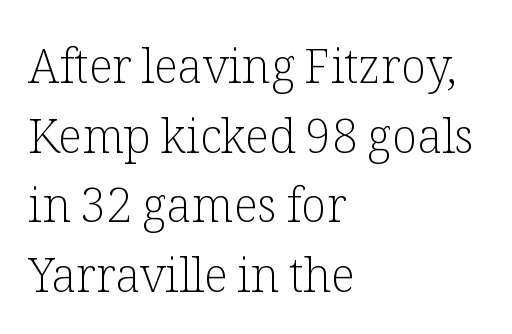
Letters rest on an invisible, unmarked baseline. This rendering leaves character spacing at its baseline value. No extra ink here — the face is not bold. Every row of glyphs begins at an identical x-position on the left. You can tell from the footed stems that serif type was used. Spacing verdict: proportional, widths tailored to each character.
